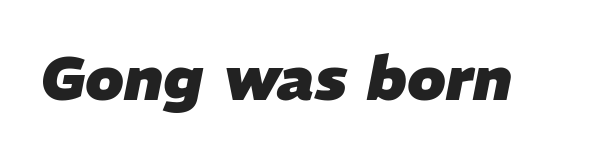
The image shows 61 px heavy type, italic (leaning right); set normal letter spacing, not underlined; low stroke contrast and a medium x-height.
